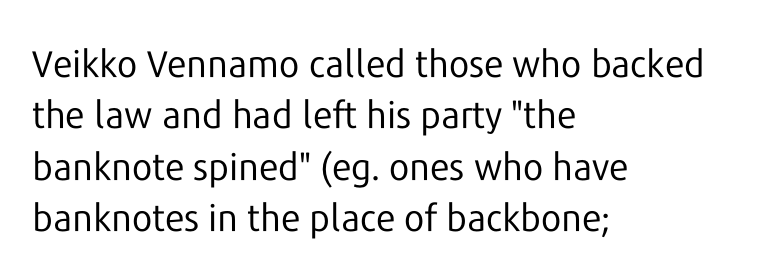
Q: Is the text bold? A: No.
Q: Is the text italic (slanted)? A: No, it is upright.
Q: Is the typeface a serif or a sans-serif typeface? A: Sans-serif.
Q: Is the text underlined? A: No.
Q: How is the paragraph aligned? A: Left-aligned.
Q: Is the spacing between letters normal or unusually wide? A: Normal.
Q: Is the spacing between lines tight, normal or loose? A: Normal.
Q: Width (condensed, normal, or wide)? A: Normal.
Q: Stroke contrast? A: Low.
Q: x-height? A: Medium.
Q: Monospaced? A: No.
